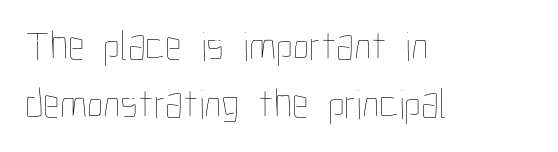
{"italic": "no", "bold": "no", "weight": "thin", "width": "condensed", "stroke_contrast": "low", "x_height": "medium", "monospaced": "no", "underline": "no", "align": "left", "line_spacing": "normal", "line_spacing_ratio": 1.39, "letter_spacing": "normal", "letter_spacing_em": 0.0, "glyph_px": 42}
